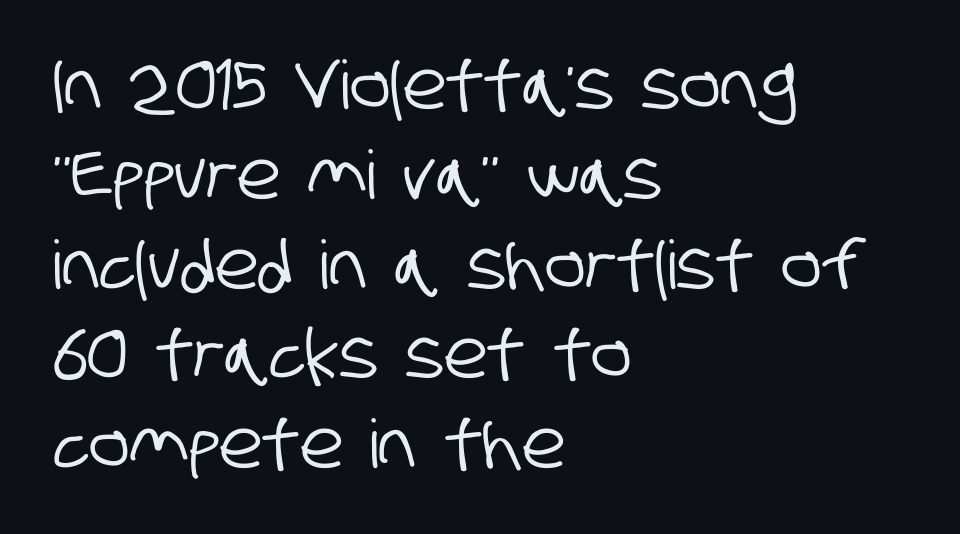
The image shows 67 px condensed sans-serif type; set left-aligned, normal line spacing (1.34x), normal letter spacing, not underlined; low stroke contrast and a large x-height.
